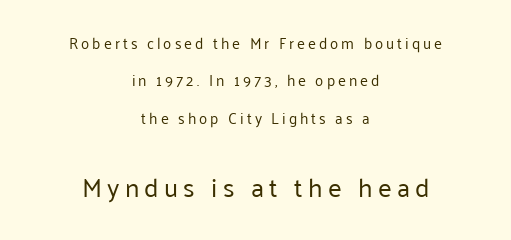
Descenders are the only things crossing below the line. The weight would be labelled regular, book, light, or lighter still. Does the copy run flush right? No — it is centered line by line. Quick note: interline space is abundant. The passage shown begins with its smaller block and ends with its larger one. Tracking value appears strongly positive — letters spread wide.
